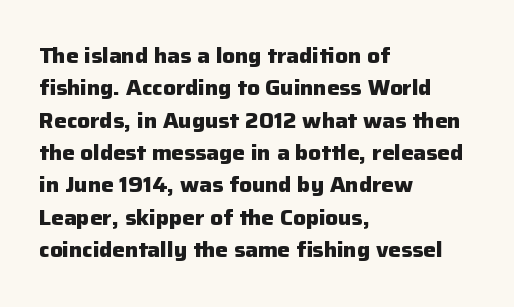
Unlike italic type, these characters show no tilt at all. Line starts are locked; line ends wander. Characters follow at the spacing the type designer built in. On the weight axis this lands at bold, roughly 700. The passage shown is not underscored anywhere.
